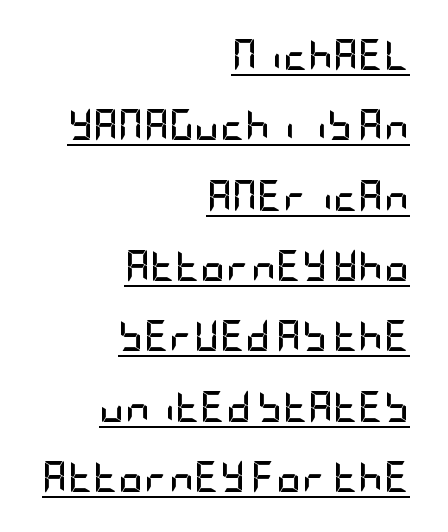
{"serif": "no", "italic": "no", "bold": "yes", "weight": "semibold", "width": "condensed", "stroke_contrast": "low", "x_height": "large", "underline": "yes", "align": "right", "line_spacing": "loose", "line_spacing_ratio": 2.27, "letter_spacing": "normal", "letter_spacing_em": 0.0, "glyph_px": 31}
